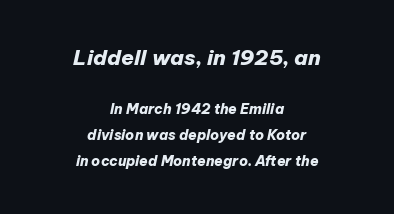
{"italic": "yes", "lean": "right", "slant_degrees": 12, "bold": "yes", "underline": "no", "align": "center", "line_spacing_ratio": 1.86, "letter_spacing": "normal", "letter_spacing_em": 0.0, "larger_block": "first", "size_ratio": 1.5, "glyph_px": 21}
